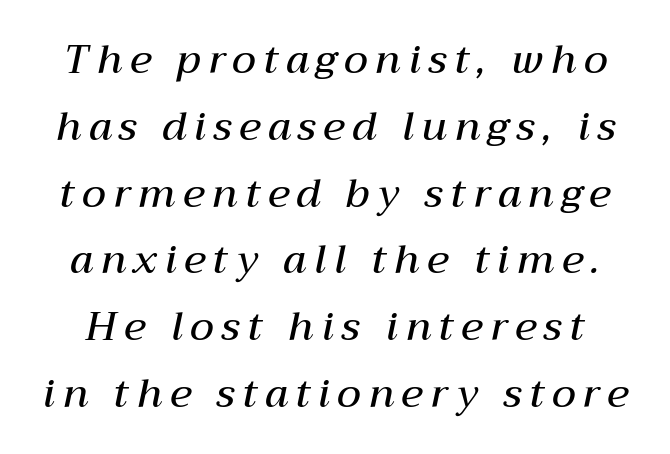
The image shows 40 px semibold type, italic (leaning right); set normal line spacing (1.67x), not underlined; medium stroke contrast and a medium x-height.
